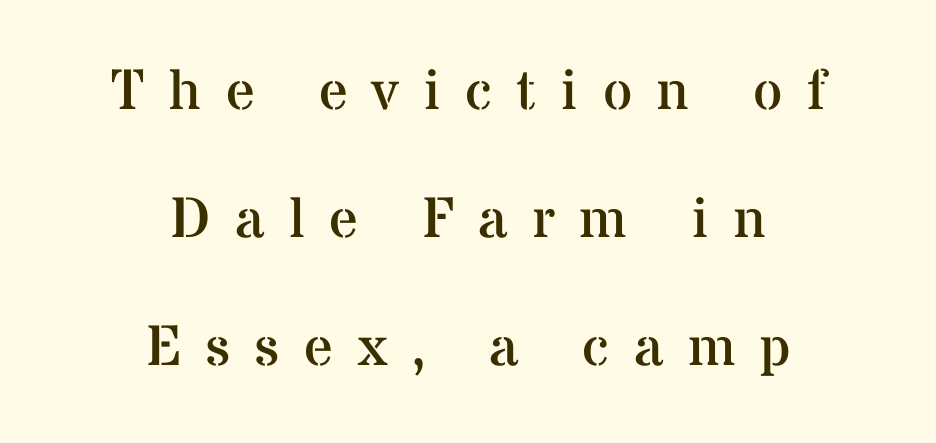
{"serif": "yes", "italic": "no", "bold": "no", "weight": "regular", "width": "normal", "stroke_contrast": "medium", "x_height": "medium", "monospaced": "no", "underline": "no", "align": "center", "line_spacing": "loose", "line_spacing_ratio": 2.25, "letter_spacing": "wide", "letter_spacing_em": 0.43, "glyph_px": 57}
